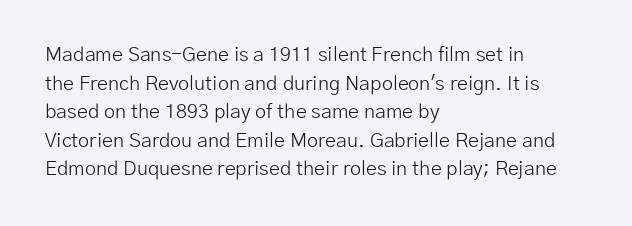
Q: Is the text bold? A: No.
Q: Is the text italic (slanted)? A: No, it is upright.
Q: Is the text underlined? A: No.
Q: How is the paragraph aligned? A: Left-aligned.
Q: Is the spacing between letters normal or unusually wide? A: Normal.
Q: Is the spacing between lines tight, normal or loose? A: Normal.
